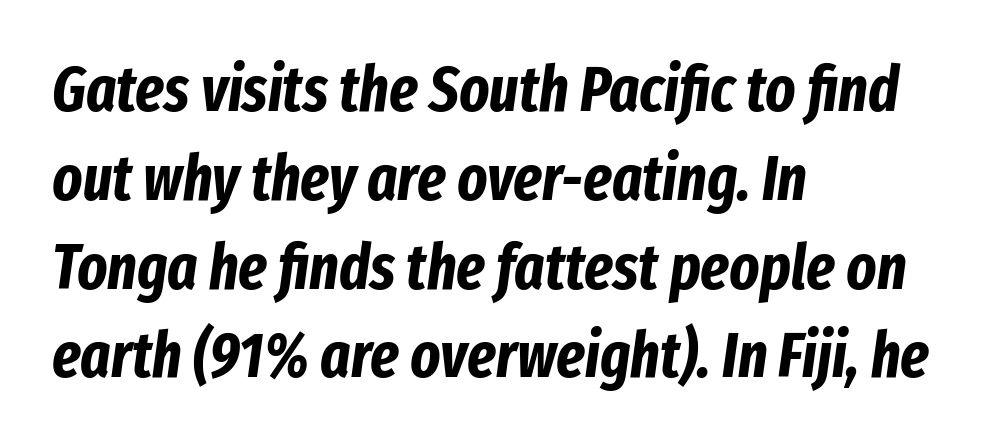
Q: Is the text bold? A: Yes.
Q: Is the text italic (slanted)? A: Yes, it leans right by about 8 degrees.
Q: Is the text underlined? A: No.
Q: How is the paragraph aligned? A: Left-aligned.
Q: Is the spacing between letters normal or unusually wide? A: Normal.
Q: Is the spacing between lines tight, normal or loose? A: Normal.
Q: Width (condensed, normal, or wide)? A: Condensed.
Q: Stroke contrast? A: Low.
Q: x-height? A: Medium.
Q: Monospaced? A: No.
